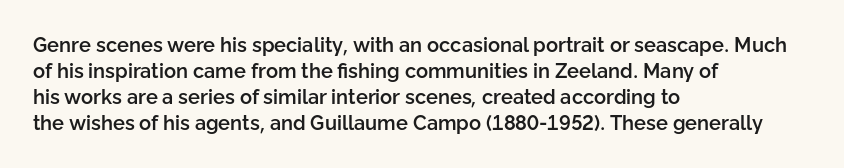
{"italic": "no", "bold": "semi", "underline": "no", "align": "left", "line_spacing": "normal", "line_spacing_ratio": 1.3, "letter_spacing": "normal", "letter_spacing_em": 0.0, "glyph_px": 20}
